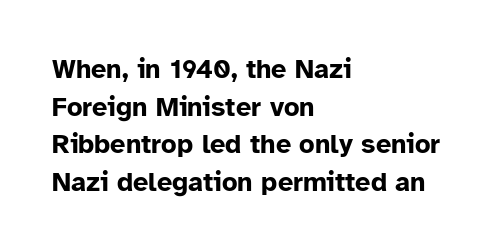
Its strokes are broad and dark, the hallmark of bold type. The letterforms sit shoulder to shoulder at normal distance. Horizontal alignment here is leftward, the default for most running prose. Each new line begins a customary step beneath the previous one. Has an underline been added? It has not. Characters remain perfectly vertical along every line.
